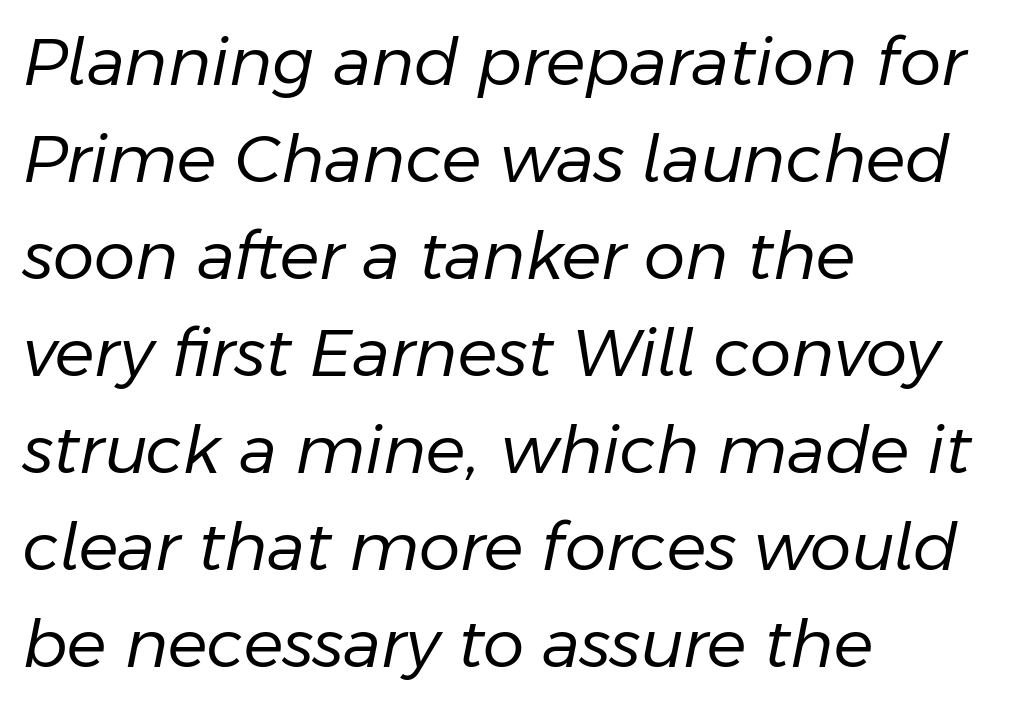
{"italic": "yes", "lean": "right", "slant_degrees": 11, "bold": "no", "weight": "regular", "width": "normal", "stroke_contrast": "low", "x_height": "medium", "monospaced": "no", "underline": "no", "align": "left", "line_spacing": "normal", "line_spacing_ratio": 1.47, "letter_spacing": "normal", "letter_spacing_em": 0.0, "glyph_px": 66}
